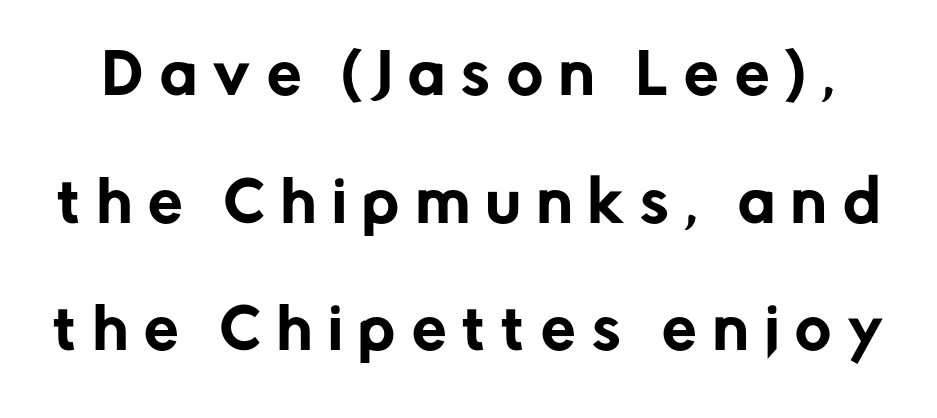
{"serif": "no", "italic": "no", "width": "normal", "stroke_contrast": "low", "x_height": "medium", "monospaced": "no", "underline": "no", "line_spacing": "loose", "line_spacing_ratio": 2.32, "letter_spacing": "wide", "letter_spacing_em": 0.3, "glyph_px": 55}
